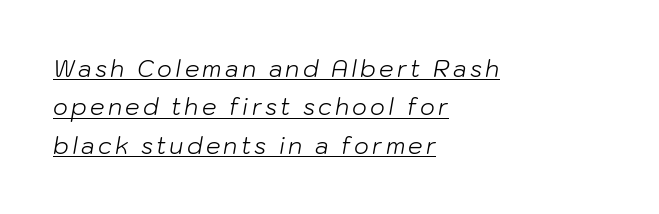
Horizontal bands of white between lines are of average thickness. A continuous stroke trails under the words, as in a hyperlink. If you drew a ruler down the left edge, every line would touch it. The strokes are not fattened; the text isn't bold. Would a proofreader flag this as italicized? Yes.
